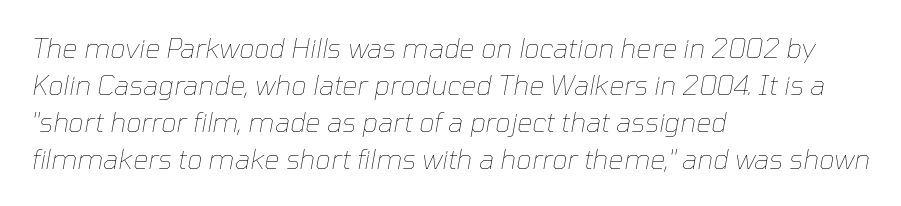
{"italic": "yes", "lean": "right", "slant_degrees": 10, "bold": "no", "underline": "no", "align": "left", "line_spacing": "normal", "line_spacing_ratio": 1.37, "letter_spacing": "normal", "letter_spacing_em": 0.0, "glyph_px": 27}
